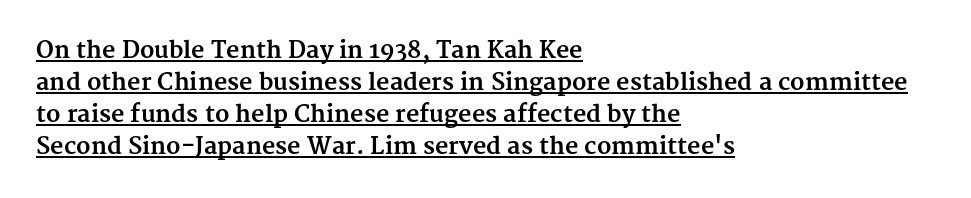
{"italic": "no", "bold": "yes", "underline": "yes", "align": "left", "line_spacing": "normal", "line_spacing_ratio": 1.39, "letter_spacing": "normal", "letter_spacing_em": 0.0, "glyph_px": 23}
